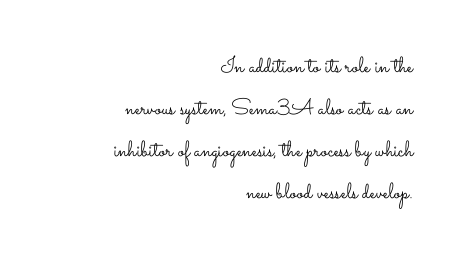
The image shows 22 px text type; set right-aligned, loose line spacing (1.91x), normal letter spacing, not underlined.
